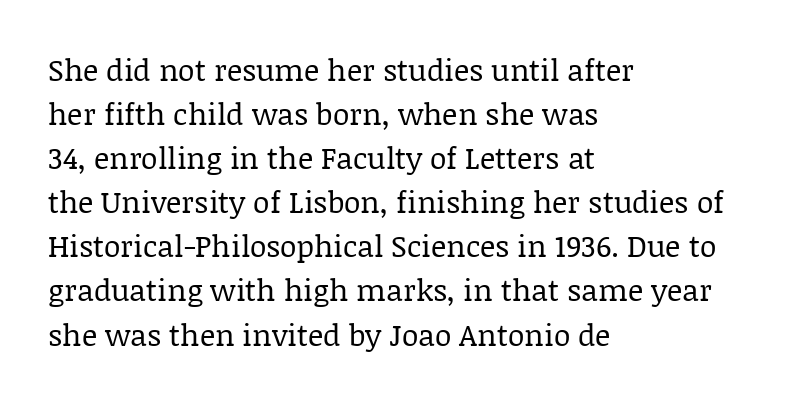
Q: Is the text bold? A: No.
Q: Is the text italic (slanted)? A: No, it is upright.
Q: Is the typeface a serif or a sans-serif typeface? A: Serif.
Q: Is the text underlined? A: No.
Q: How is the paragraph aligned? A: Left-aligned.
Q: Is the spacing between letters normal or unusually wide? A: Normal.
Q: Is the spacing between lines tight, normal or loose? A: Normal.
Q: Width (condensed, normal, or wide)? A: Normal.
Q: Stroke contrast? A: Low.
Q: x-height? A: Large.
Q: Monospaced? A: No.
